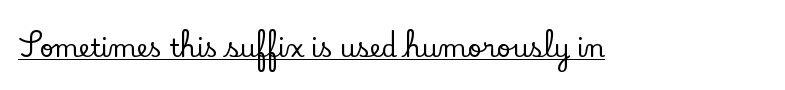
You can tell it's not italic because the verticals are truly vertical. Honestly, the letter spacing is just normal — you wouldn't notice it. Students, observe the line beneath the letters — that is underlining.
